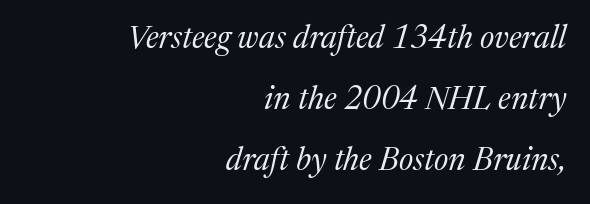
Q: Is the text bold? A: No.
Q: Is the text italic (slanted)? A: Yes, it leans right by about 17 degrees.
Q: Is the typeface a serif or a sans-serif typeface? A: Serif.
Q: Is the text underlined? A: No.
Q: How is the paragraph aligned? A: Right-aligned.
Q: Is the spacing between letters normal or unusually wide? A: Normal.
Q: Is the spacing between lines tight, normal or loose? A: Loose.
Q: Width (condensed, normal, or wide)? A: Normal.
Q: Stroke contrast? A: Medium.
Q: x-height? A: Medium.
Q: Monospaced? A: No.
